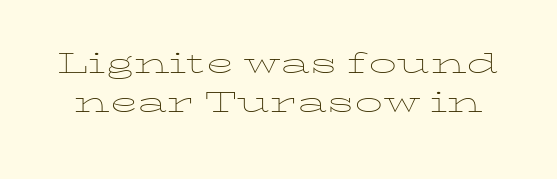
Q: Is the text bold? A: No.
Q: Is the text italic (slanted)? A: No, it is upright.
Q: Is the text underlined? A: No.
Q: Is the spacing between letters normal or unusually wide? A: Normal.
Q: Is the spacing between lines tight, normal or loose? A: Tight.
Q: Width (condensed, normal, or wide)? A: Wide.
Q: Stroke contrast? A: Low.
Q: x-height? A: Medium.
Q: Monospaced? A: No.
